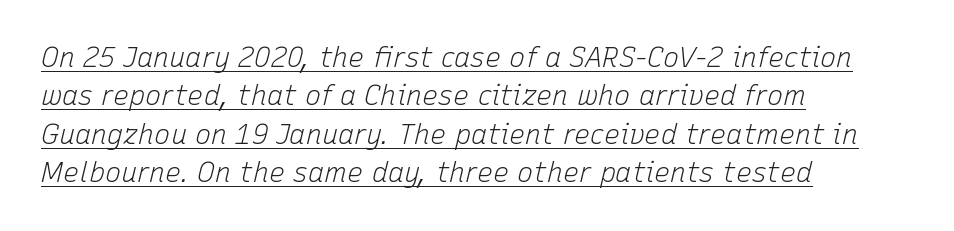
{"italic": "yes", "lean": "right", "slant_degrees": 15, "bold": "no", "underline": "yes", "align": "left", "line_spacing": "normal", "line_spacing_ratio": 1.42, "letter_spacing": "normal", "letter_spacing_em": 0.0, "glyph_px": 27}
